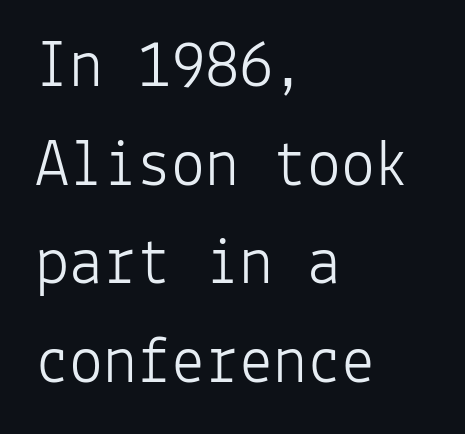
{"serif": "no", "italic": "no", "bold": "no", "weight": "light", "width": "normal", "stroke_contrast": "low", "x_height": "medium", "monospaced": "yes", "underline": "no", "align": "left", "line_spacing": "normal", "line_spacing_ratio": 1.45, "letter_spacing": "normal", "letter_spacing_em": 0.0, "glyph_px": 68}
